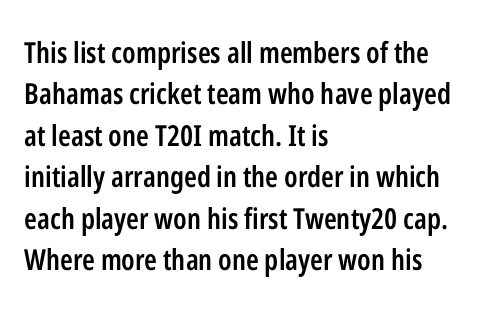
The compositor pushed each line to the left boundary. Notice how the stems are strictly vertical — no italics here. Check under the words: just untouched page. On the weight axis this lands at semibold, roughly 600.
